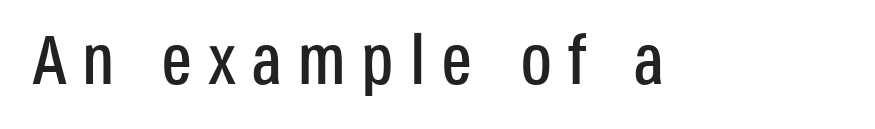
Q: Is the text italic (slanted)? A: No, it is upright.
Q: Is the typeface a serif or a sans-serif typeface? A: Sans-serif.
Q: Is the text underlined? A: No.
Q: Is the spacing between letters normal or unusually wide? A: Unusually wide.
Q: Width (condensed, normal, or wide)? A: Condensed.
Q: Stroke contrast? A: Low.
Q: x-height? A: Large.
Q: Monospaced? A: No.
